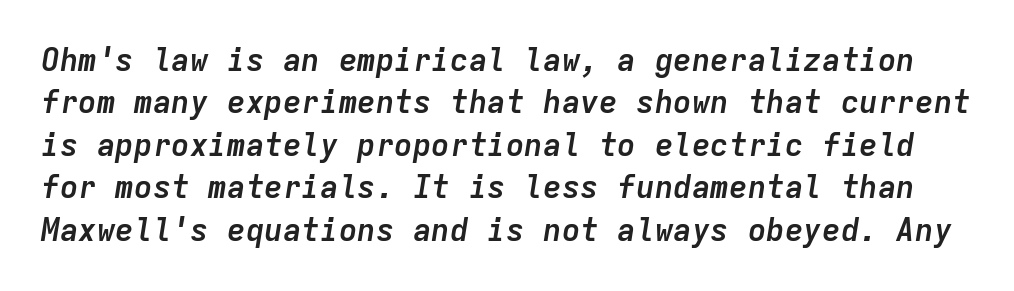
The image shows 31 px semibold type, italic (leaning right), monospaced; set normal line spacing (1.37x), normal letter spacing, not underlined; low stroke contrast and a medium x-height.
